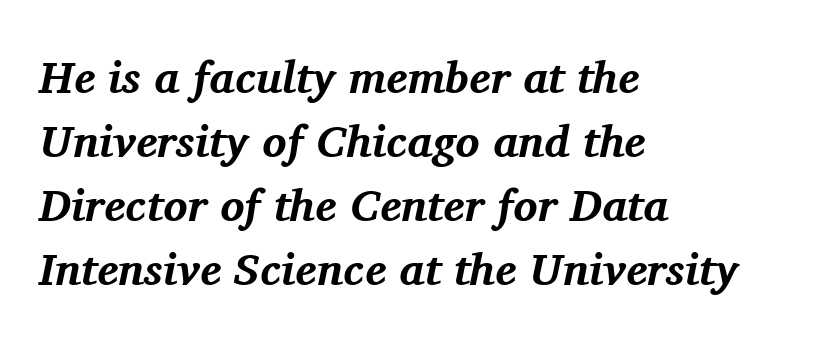
Q: Is the text bold? A: Yes.
Q: Is the text italic (slanted)? A: Yes, it leans right by about 11 degrees.
Q: Is the typeface a serif or a sans-serif typeface? A: Serif.
Q: Is the text underlined? A: No.
Q: How is the paragraph aligned? A: Left-aligned.
Q: Is the spacing between letters normal or unusually wide? A: Normal.
Q: Is the spacing between lines tight, normal or loose? A: Normal.
Q: Width (condensed, normal, or wide)? A: Normal.
Q: Stroke contrast? A: Medium.
Q: x-height? A: Medium.
Q: Monospaced? A: No.
